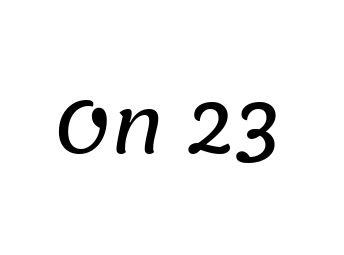
Q: Is the typeface a serif or a sans-serif typeface? A: Sans-serif.
Q: Is the text underlined? A: No.
Q: Is the spacing between letters normal or unusually wide? A: Normal.
Q: Width (condensed, normal, or wide)? A: Normal.
Q: Stroke contrast? A: Low.
Q: x-height? A: Large.
Q: Monospaced? A: No.
